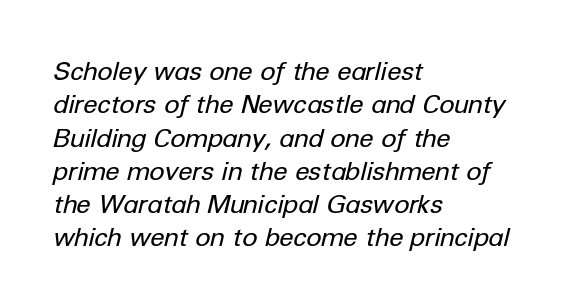
The image shows 26 px text type, italic (leaning right); set left-aligned, normal line spacing (1.28x), normal letter spacing, not underlined.
